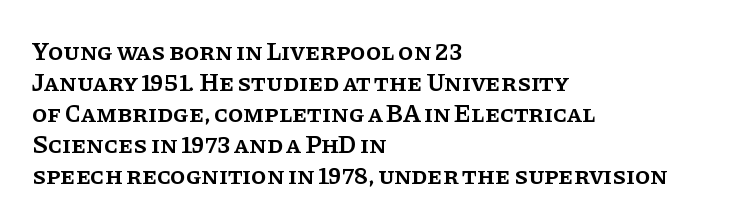
A classic flush-left, rag-right setting is used for this passage. The face used here is rendered with its standard letterfit. Decoration check: the copy has no underline. Caption: semibold face, moderately heavy strokes. Quick note: not italic, upright.
